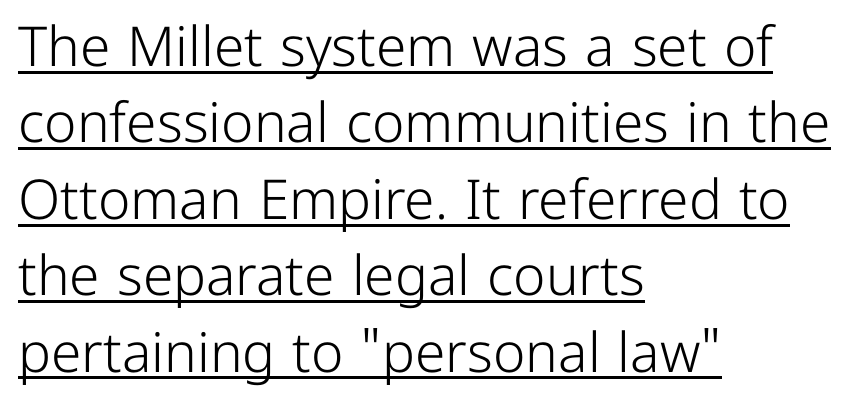
Q: Is the text bold? A: No.
Q: Is the text italic (slanted)? A: No, it is upright.
Q: Is the typeface a serif or a sans-serif typeface? A: Sans-serif.
Q: Is the text underlined? A: Yes.
Q: How is the paragraph aligned? A: Left-aligned.
Q: Is the spacing between letters normal or unusually wide? A: Normal.
Q: Is the spacing between lines tight, normal or loose? A: Normal.
Q: Width (condensed, normal, or wide)? A: Normal.
Q: Stroke contrast? A: Low.
Q: x-height? A: Medium.
Q: Monospaced? A: No.
